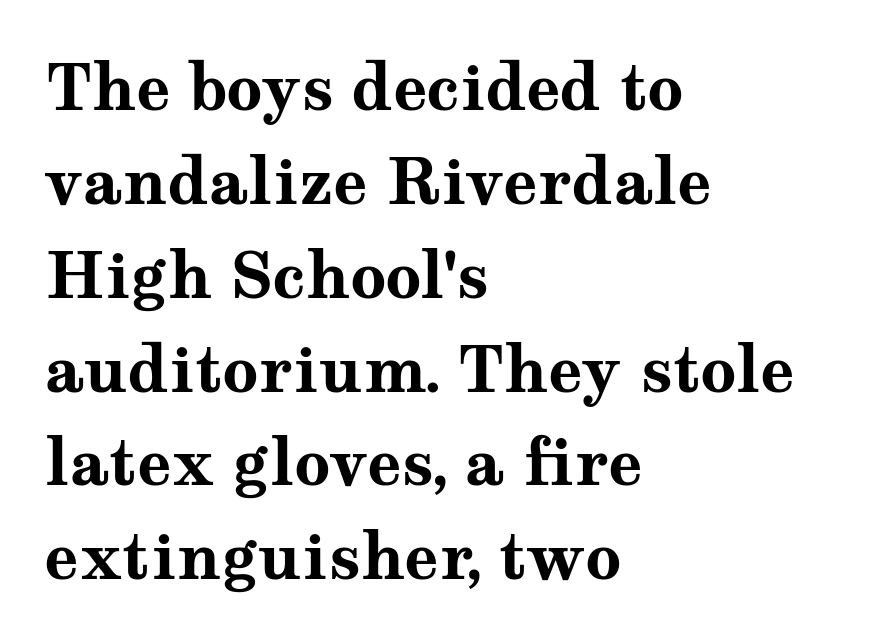
Observe the ordinary spacing: letters are neighbours, not strangers. Are there feet on the stems? There are — it's a serif. Bare-footed words on every line. The leading is moderate, giving the passage an even texture. Here the designer chose a conventional face with non-uniform glyph widths.
